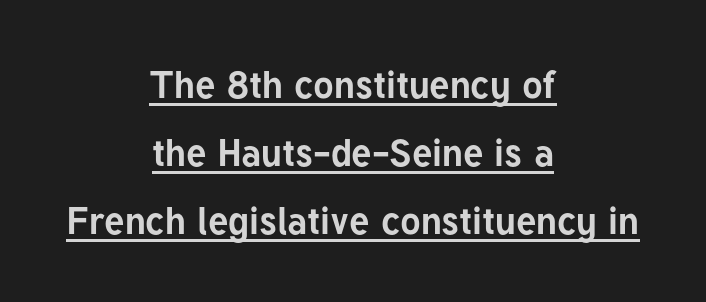
The image shows 38 px bold sans-serif type, upright; set centered, line spacing 1.79x, normal letter spacing, underlined; low stroke contrast and a medium x-height.
